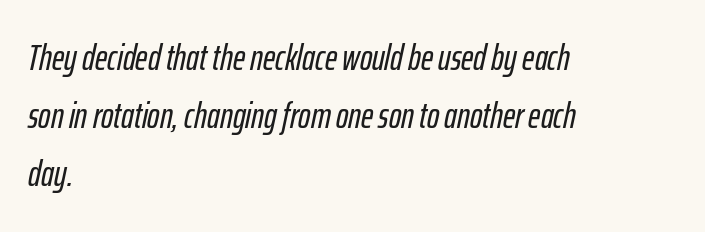
The image shows 37 px condensed type, italic (leaning right); set left-aligned, normal line spacing (1.57x), normal letter spacing, not underlined; low stroke contrast and a medium x-height.
